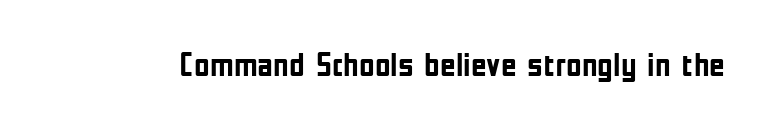
{"serif": "no", "italic": "no", "bold": "yes", "weight": "semibold", "width": "condensed", "stroke_contrast": "low", "x_height": "medium", "monospaced": "no", "underline": "no", "letter_spacing": "normal", "letter_spacing_em": 0.0, "glyph_px": 34}
